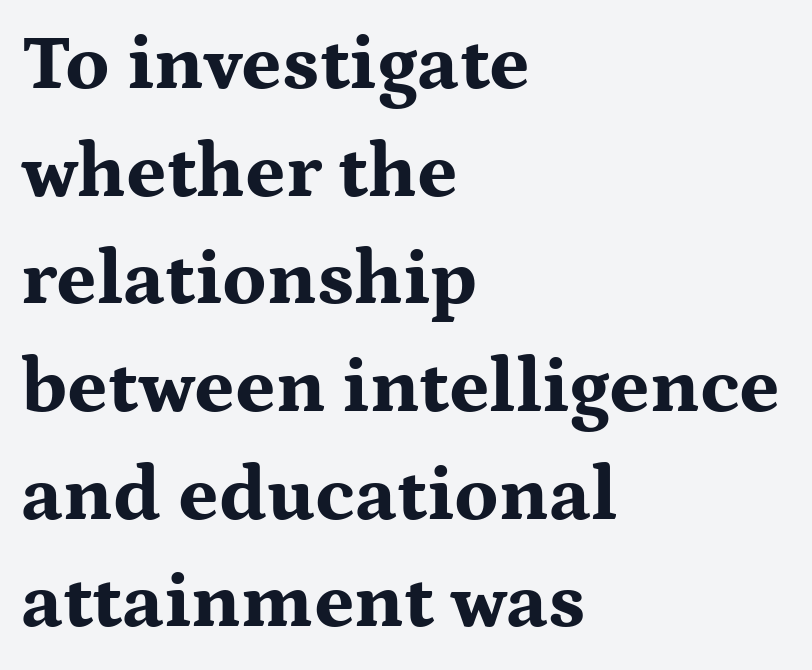
The image shows 78 px bold, wide serif type, upright; set left-aligned, normal line spacing (1.38x), normal letter spacing, not underlined; medium stroke contrast and a medium x-height.
